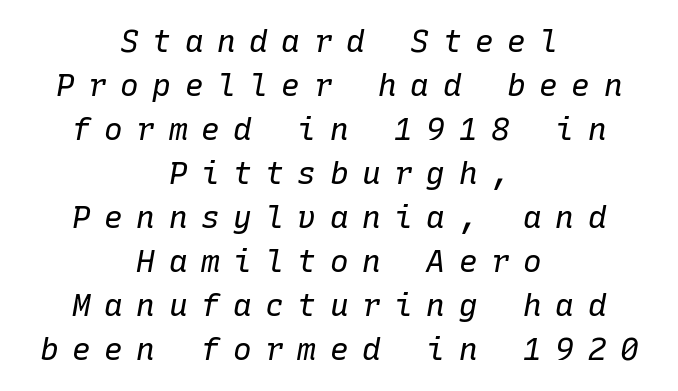
Q: Is the text bold? A: No.
Q: Is the text italic (slanted)? A: Yes, it leans right by about 10 degrees.
Q: Is the text underlined? A: No.
Q: How is the paragraph aligned? A: Centered.
Q: Is the spacing between letters normal or unusually wide? A: Unusually wide.
Q: Is the spacing between lines tight, normal or loose? A: Normal.
Q: Width (condensed, normal, or wide)? A: Normal.
Q: Stroke contrast? A: Low.
Q: x-height? A: Medium.
Q: Monospaced? A: Yes.
